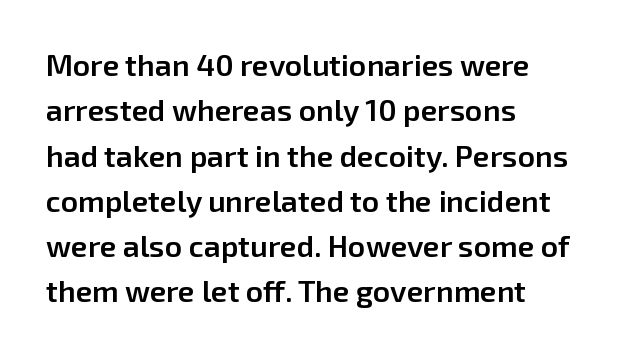
The passage is arranged the way most books set body copy — flush left. Check under the words: just untouched page. The letters stand upright; this is a roman face. How are the letters spaced? Ordinarily, with no added tracking.
